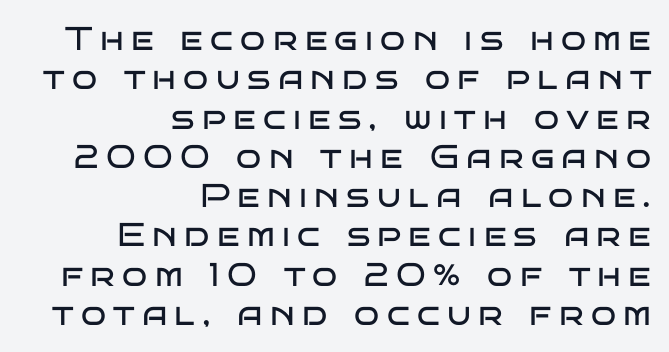
The passage shown is typed in a proportional face where columns would drift. The line texture is sparse and dotted thanks to wide tracking. The rag falls on the left side of this text block. Weight: not bold — regular or lighter. Honestly, there is no underline to notice here at all.
